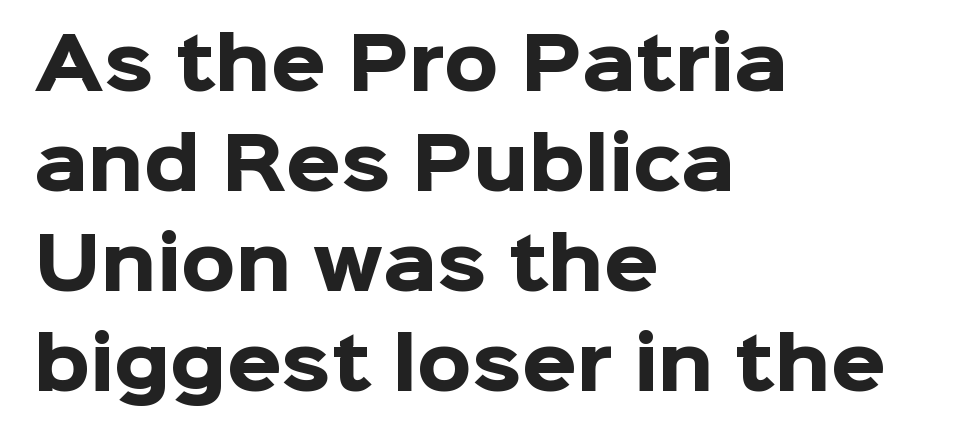
The image shows 70 px heavy sans-serif type, upright; set left-aligned, normal line spacing (1.43x), normal letter spacing, not underlined; low stroke contrast and a medium x-height.
